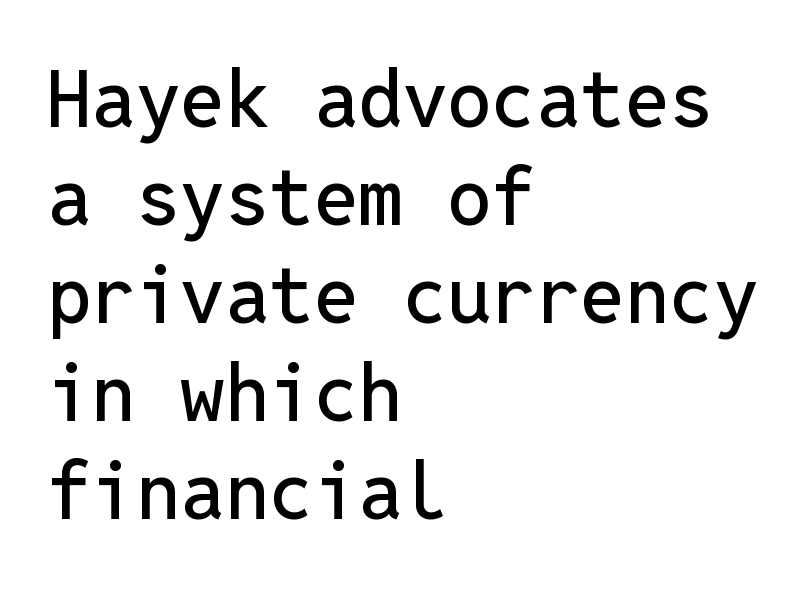
Q: Is the text italic (slanted)? A: No, it is upright.
Q: Is the typeface a serif or a sans-serif typeface? A: Sans-serif.
Q: Is the text underlined? A: No.
Q: How is the paragraph aligned? A: Left-aligned.
Q: Is the spacing between letters normal or unusually wide? A: Normal.
Q: Width (condensed, normal, or wide)? A: Normal.
Q: Stroke contrast? A: Low.
Q: x-height? A: Medium.
Q: Monospaced? A: Yes.
